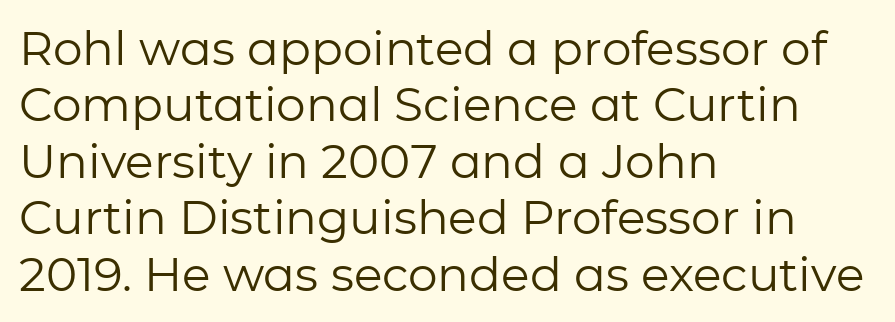
{"serif": "no", "italic": "no", "bold": "no", "weight": "regular", "width": "normal", "stroke_contrast": "low", "x_height": "medium", "monospaced": "no", "underline": "no", "align": "left", "line_spacing_ratio": 1.2, "letter_spacing": "normal", "letter_spacing_em": 0.0, "glyph_px": 47}
